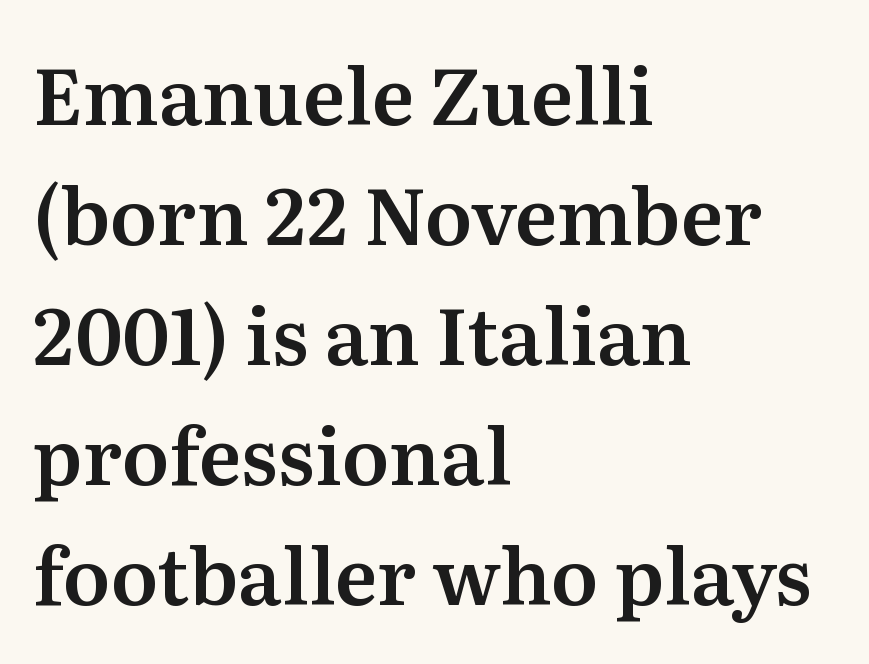
{"serif": "yes", "italic": "no", "width": "normal", "stroke_contrast": "medium", "x_height": "medium", "monospaced": "no", "underline": "no", "align": "left", "line_spacing": "normal", "line_spacing_ratio": 1.54, "letter_spacing": "normal", "letter_spacing_em": 0.0, "glyph_px": 78}
